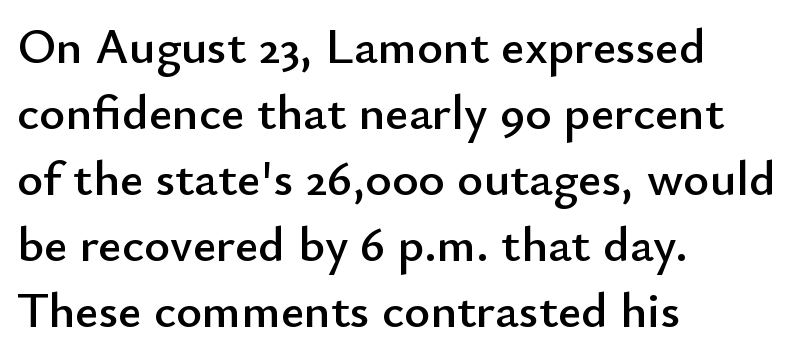
Q: Is the text italic (slanted)? A: No, it is upright.
Q: Is the typeface a serif or a sans-serif typeface? A: Sans-serif.
Q: Is the text underlined? A: No.
Q: How is the paragraph aligned? A: Left-aligned.
Q: Is the spacing between letters normal or unusually wide? A: Normal.
Q: Is the spacing between lines tight, normal or loose? A: Normal.
Q: Width (condensed, normal, or wide)? A: Normal.
Q: Stroke contrast? A: Low.
Q: x-height? A: Small.
Q: Monospaced? A: No.
